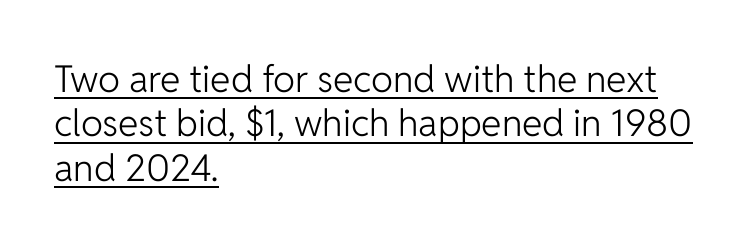
Underline: present. No chunkiness to these letters — they're not bold. Quick note: not italic, upright. Spacing between characters is what you'd get straight out of the box. Think of a printed novel: that variable character pitch is what you see here. Grotesque or geometric, the face here clearly has no serifs.
